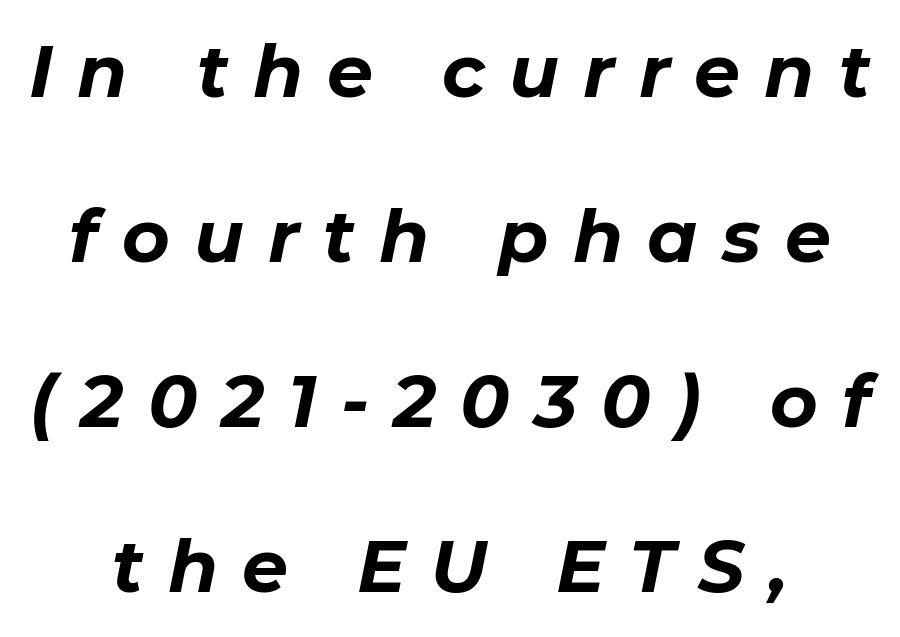
The image shows 73 px bold type, italic (leaning right); set loose line spacing (2.26x), unusually wide letter spacing (+0.33 em), not underlined; low stroke contrast and a medium x-height.
